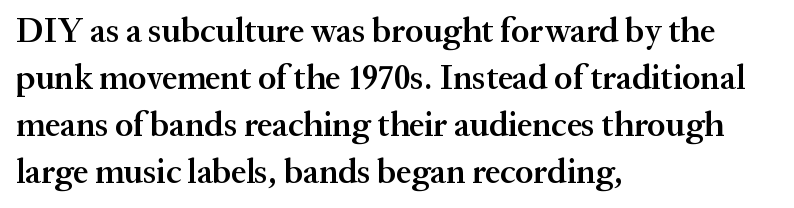
Spacing verdict: proportional, widths tailored to each character. The letters are semibold — heavier than regular but short of a full bold. If you drew a ruler down the left edge, every line would touch it. A clean baseline with only descenders dipping below it.
